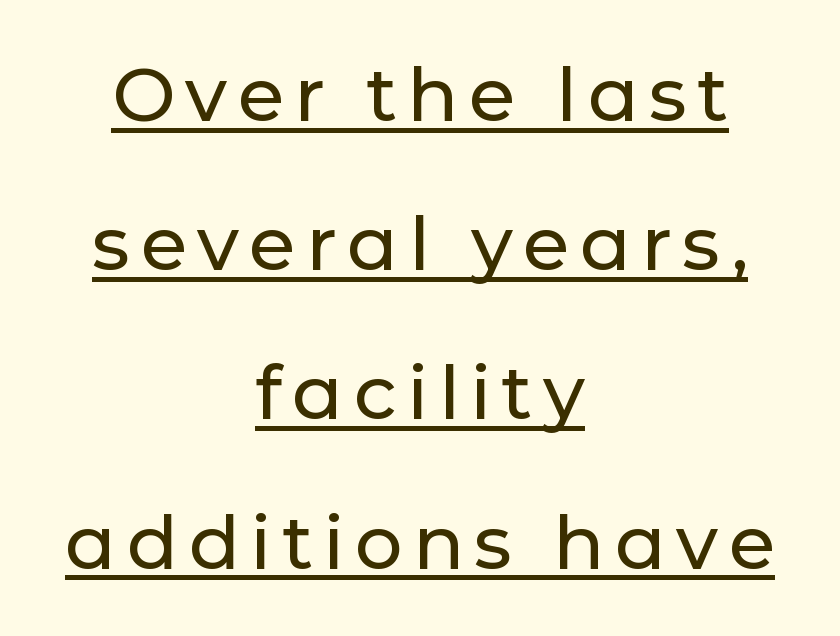
{"serif": "no", "italic": "no", "width": "normal", "stroke_contrast": "low", "x_height": "medium", "monospaced": "no", "underline": "yes", "align": "center", "line_spacing": "loose", "line_spacing_ratio": 1.99, "glyph_px": 75}
